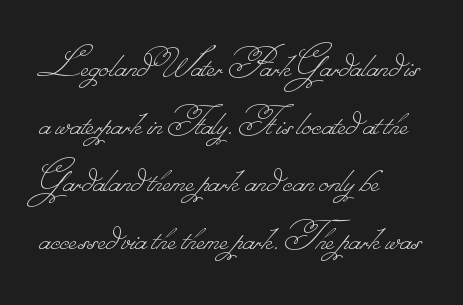
Q: Is the text bold? A: No.
Q: Is the text underlined? A: No.
Q: How is the paragraph aligned? A: Left-aligned.
Q: Is the spacing between letters normal or unusually wide? A: Normal.
Q: Is the spacing between lines tight, normal or loose? A: Normal.
Q: Width (condensed, normal, or wide)? A: Normal.
Q: Stroke contrast? A: Low.
Q: Monospaced? A: No.
